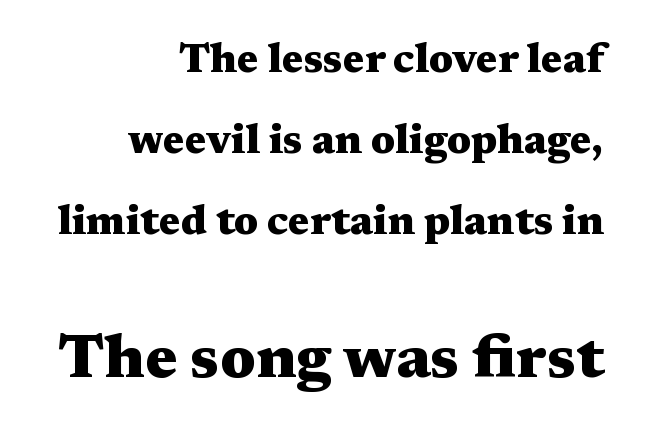
The image shows 61 px heavy, wide serif type, upright; set right-aligned, loose line spacing (1.97x), normal letter spacing, not underlined; the second (bottom) block is 1.49x larger; medium stroke contrast and a medium x-height.
